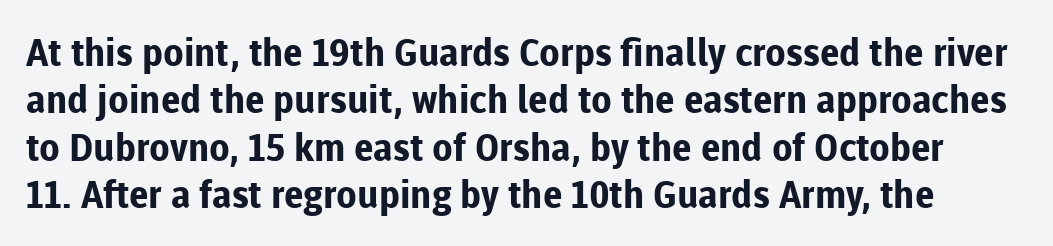
{"serif": "no", "italic": "no", "bold": "yes", "weight": "bold", "width": "normal", "stroke_contrast": "low", "x_height": "medium", "monospaced": "no", "underline": "no", "line_spacing": "normal", "line_spacing_ratio": 1.25, "letter_spacing": "normal", "letter_spacing_em": 0.0, "glyph_px": 38}
